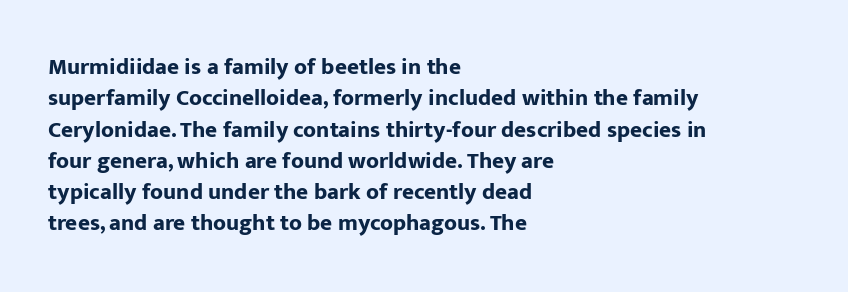
If you drew a line through each stem, it would be perfectly vertical. The face used here has the dense, thick strokes of a bold. All the whitespace from short lines collects on the right. Observe the ordinary spacing: letters are neighbours, not strangers. Rule under the text: the space is simply empty.
